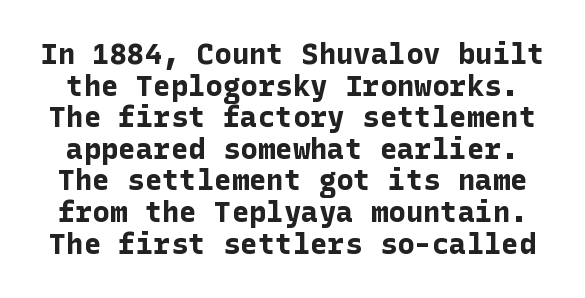
The image shows 29 px bold sans-serif type, upright; set tight line spacing (1.09x), normal letter spacing, not underlined; low stroke contrast and a medium x-height.
